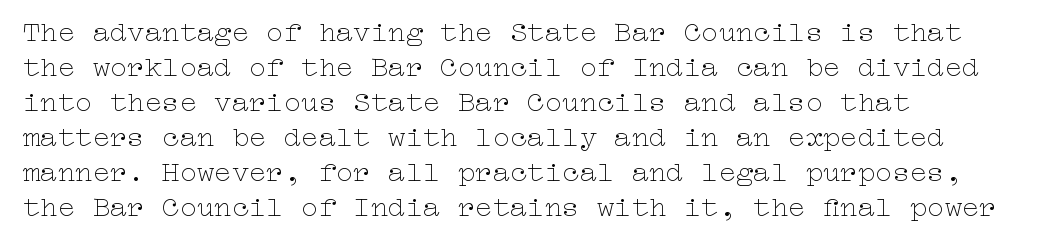
The paragraph has a hard left edge and a soft right edge. Does extra space separate the letters? No, they use regular spacing. No letter is thick-stroked: the sample isn't bold. Descenders are the only things crossing below the line.
